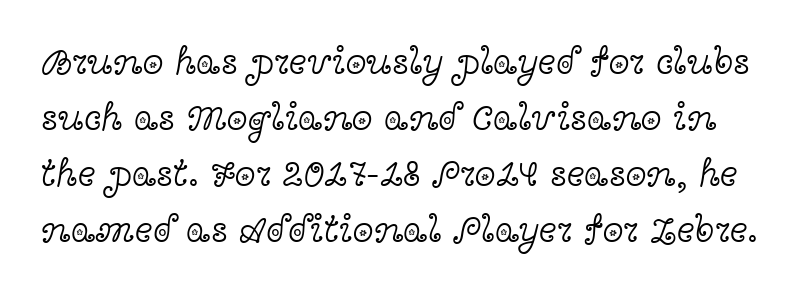
{"serif": "yes", "bold": "no", "weight": "light", "width": "wide", "x_height": "medium", "monospaced": "no", "underline": "no", "line_spacing": "normal", "line_spacing_ratio": 1.47, "letter_spacing": "normal", "letter_spacing_em": 0.0, "glyph_px": 38}
